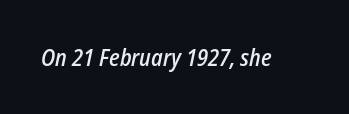
{"italic": "yes", "lean": "right", "slant_degrees": 12, "bold": "semi", "underline": "no", "letter_spacing": "normal", "letter_spacing_em": 0.0, "glyph_px": 23}
